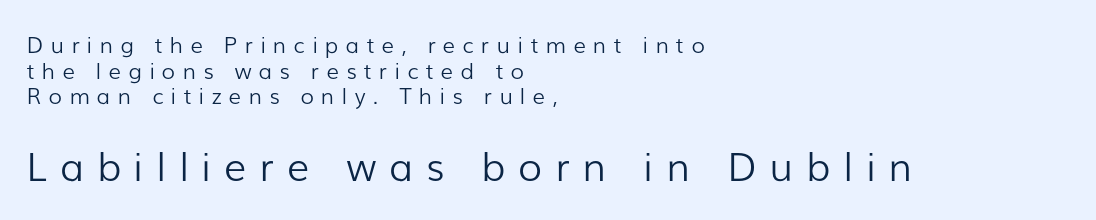
The image shows 39 px light sans-serif type, upright; set left-aligned, line spacing 1.16x, unusually wide letter spacing (+0.33 em), not underlined; the second (bottom) block is 1.77x larger; low stroke contrast and a medium x-height.
